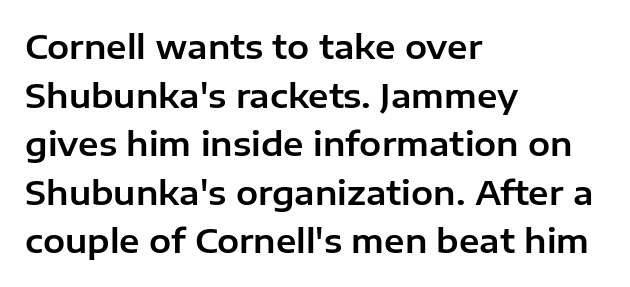
Q: Is the text italic (slanted)? A: No, it is upright.
Q: Is the typeface a serif or a sans-serif typeface? A: Sans-serif.
Q: Is the text underlined? A: No.
Q: How is the paragraph aligned? A: Left-aligned.
Q: Is the spacing between letters normal or unusually wide? A: Normal.
Q: Is the spacing between lines tight, normal or loose? A: Normal.
Q: Width (condensed, normal, or wide)? A: Normal.
Q: Stroke contrast? A: Low.
Q: x-height? A: Medium.
Q: Monospaced? A: No.
